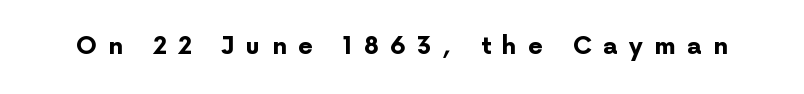
{"italic": "no", "bold": "yes", "underline": "no", "letter_spacing": "wide", "letter_spacing_em": 0.47, "glyph_px": 24}
